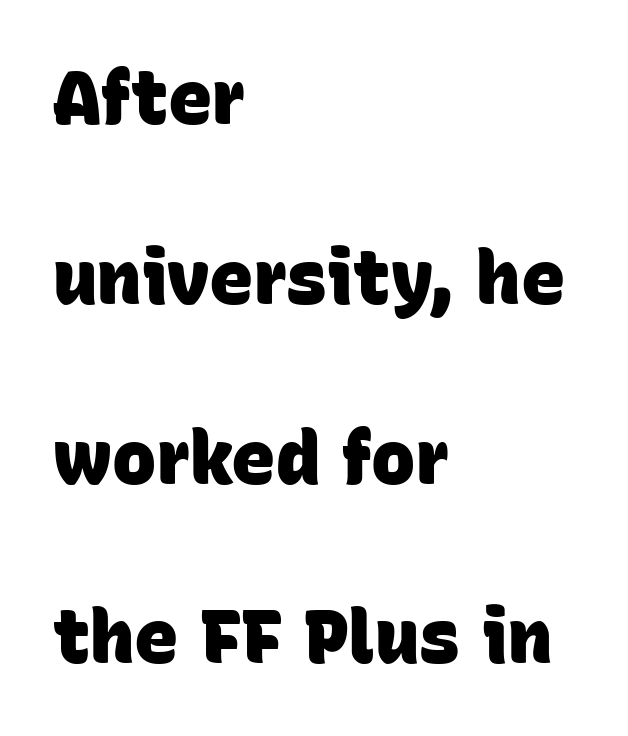
Bare-footed words on every line. Leading is clearly above the norm, producing a sparse column. Every row of glyphs begins at an identical x-position on the left. Letter spacing: default. Font category for this specimen: sans-serif.
